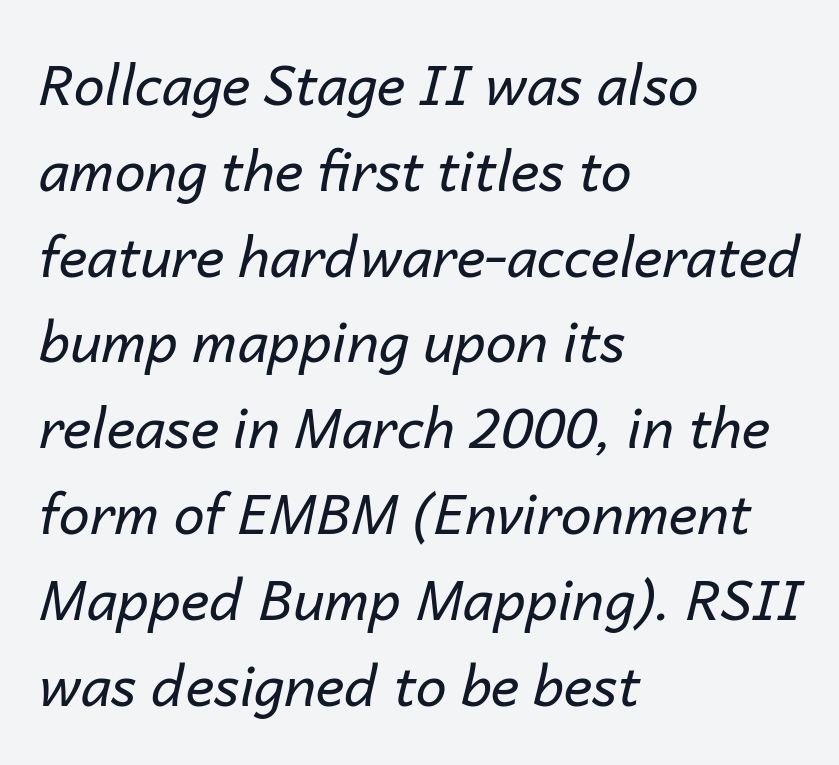
Q: Is the text bold? A: No.
Q: Is the text italic (slanted)? A: Yes, it leans right by about 14 degrees.
Q: Is the text underlined? A: No.
Q: How is the paragraph aligned? A: Left-aligned.
Q: Is the spacing between letters normal or unusually wide? A: Normal.
Q: Is the spacing between lines tight, normal or loose? A: Normal.
Q: Width (condensed, normal, or wide)? A: Normal.
Q: Stroke contrast? A: Low.
Q: x-height? A: Medium.
Q: Monospaced? A: No.
